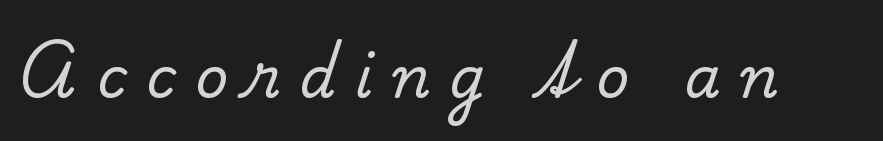
The image shows 57 px serif type; set unusually wide letter spacing (+0.34 em), not underlined; low stroke contrast and a small x-height.
